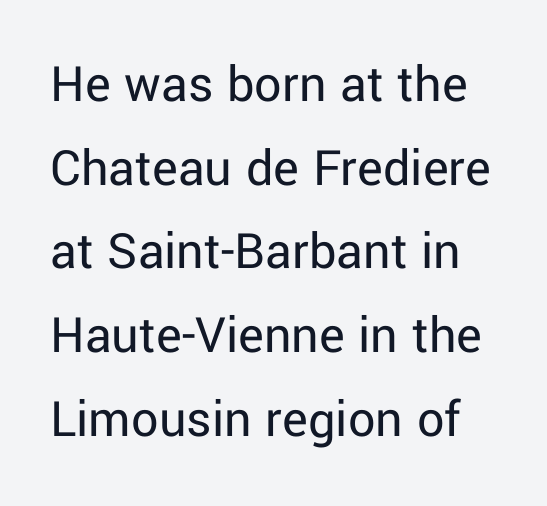
A quiet, ordinary-to-light weight characterises the typeface. If you measured baseline to baseline, you'd find a middling distance. A roman cut, with each character standing at attention. Here the designer chose a conventional face with non-uniform glyph widths. Clear beneath every line of the passage. Check where the strokes stop: nothing finishes them off — pure sans.
